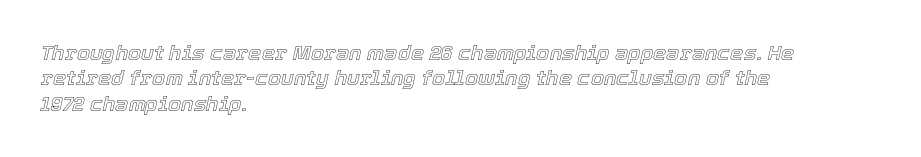
Q: Is the text italic (slanted)? A: Yes, it leans right by about 12 degrees.
Q: Is the text underlined? A: No.
Q: How is the paragraph aligned? A: Left-aligned.
Q: Is the spacing between letters normal or unusually wide? A: Normal.
